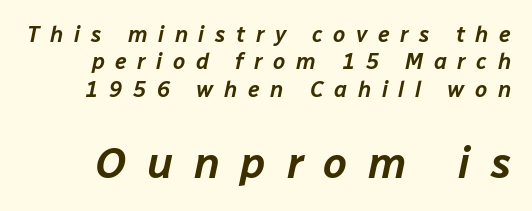
Is the letter spacing exaggerated? Yes — the characters are pushed far apart. The composition opens small and finishes big. Anything drawn beneath the words? Only blank space. Note the varied advance widths — an 'i' is clearly narrower than an 'm'.
